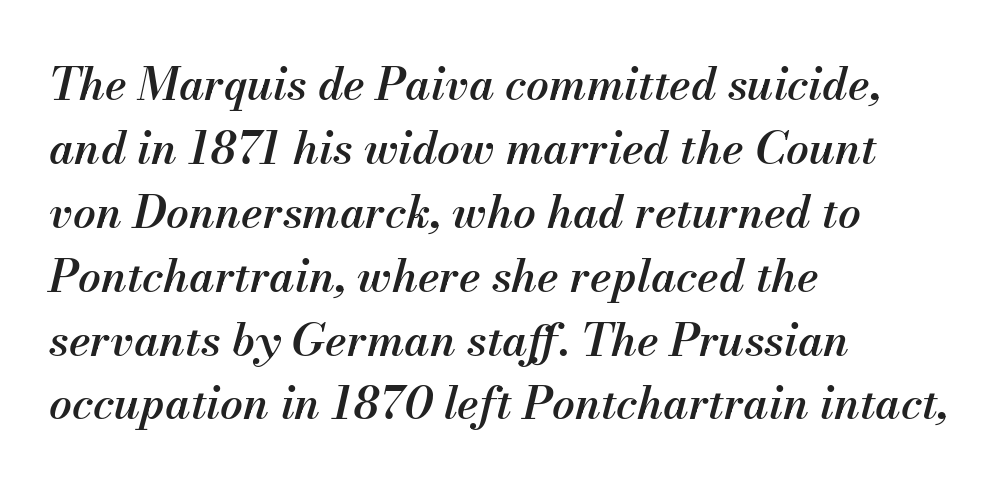
Q: Is the text bold? A: Semi-bold.
Q: Is the text italic (slanted)? A: Yes, it leans right by about 13 degrees.
Q: Is the text underlined? A: No.
Q: How is the paragraph aligned? A: Left-aligned.
Q: Is the spacing between letters normal or unusually wide? A: Normal.
Q: Is the spacing between lines tight, normal or loose? A: Normal.
Q: Width (condensed, normal, or wide)? A: Normal.
Q: Stroke contrast? A: Medium.
Q: x-height? A: Small.
Q: Monospaced? A: No.
